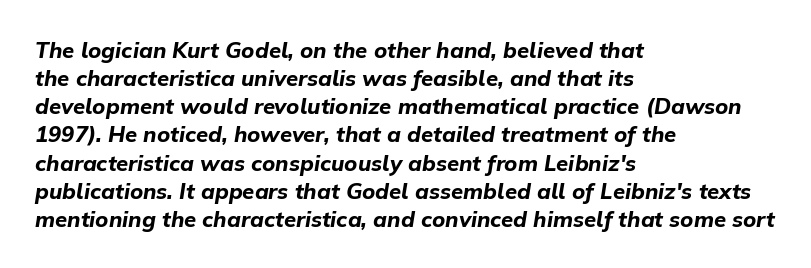
The glyphs have the mass of a bold cut. The passage shown leans; its letterforms are oblique. Notice how descenders clear the ascenders below comfortably — that's standard leading. Line beginnings align vertically; line endings do not.
